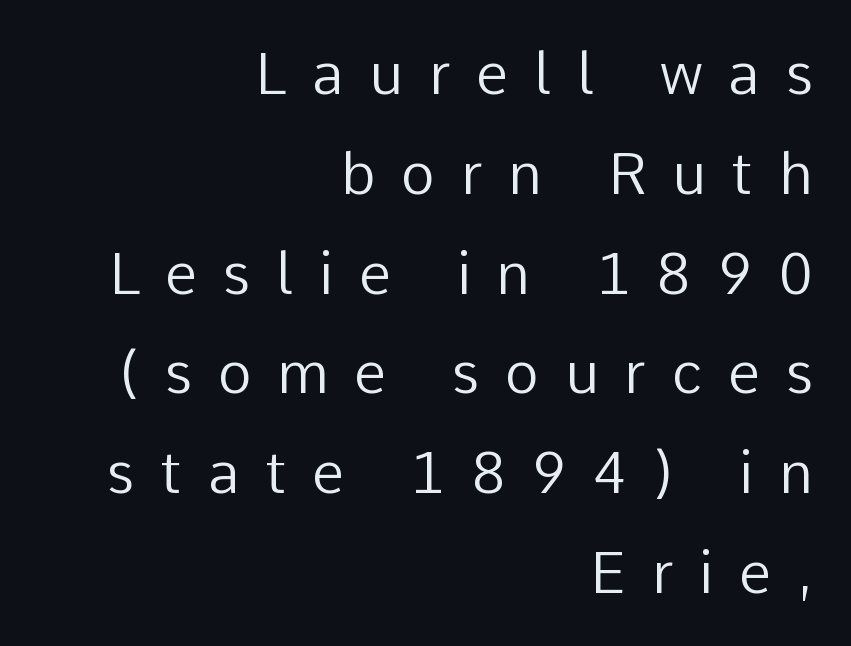
Q: Is the text bold? A: No.
Q: Is the text italic (slanted)? A: No, it is upright.
Q: Is the typeface a serif or a sans-serif typeface? A: Sans-serif.
Q: Is the text underlined? A: No.
Q: How is the paragraph aligned? A: Right-aligned.
Q: Is the spacing between letters normal or unusually wide? A: Unusually wide.
Q: Width (condensed, normal, or wide)? A: Normal.
Q: Stroke contrast? A: Low.
Q: x-height? A: Medium.
Q: Monospaced? A: No.
